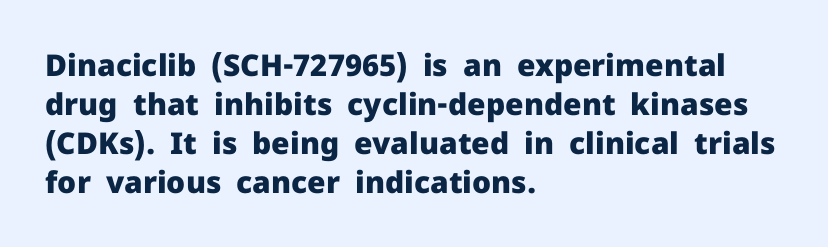
Q: Is the text bold? A: Yes.
Q: Is the text italic (slanted)? A: No, it is upright.
Q: Is the typeface a serif or a sans-serif typeface? A: Sans-serif.
Q: Is the text underlined? A: No.
Q: How is the paragraph aligned? A: Left-aligned.
Q: Is the spacing between letters normal or unusually wide? A: Normal.
Q: Is the spacing between lines tight, normal or loose? A: Normal.
Q: Width (condensed, normal, or wide)? A: Normal.
Q: Stroke contrast? A: Low.
Q: x-height? A: Medium.
Q: Monospaced? A: No.
